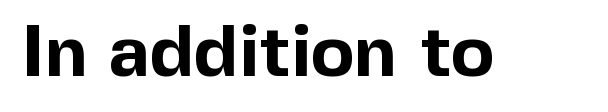
The image shows 73 px bold sans-serif type, upright; set normal letter spacing, not underlined; a medium x-height.
